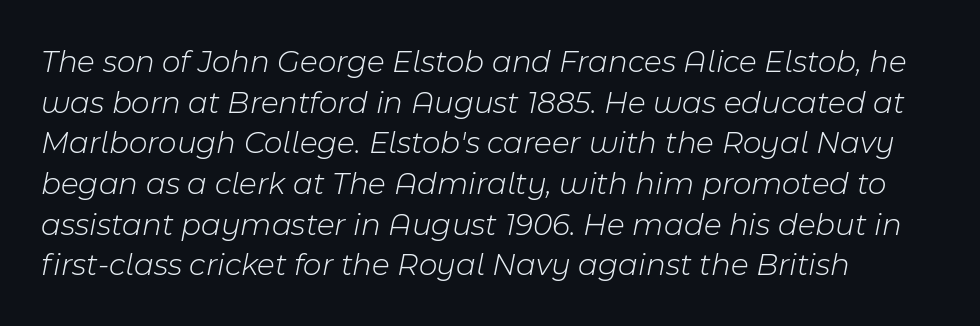
{"italic": "yes", "lean": "right", "slant_degrees": 11, "bold": "no", "weight": "light", "width": "normal", "stroke_contrast": "low", "x_height": "medium", "monospaced": "no", "underline": "no", "line_spacing": "normal", "line_spacing_ratio": 1.27, "letter_spacing": "normal", "letter_spacing_em": 0.0, "glyph_px": 32}
